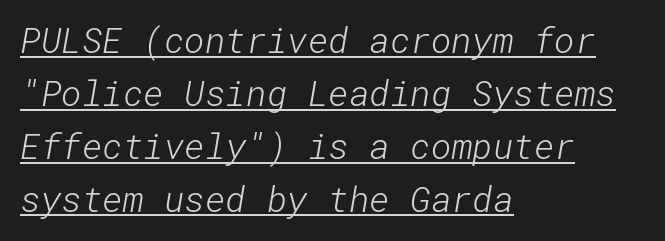
{"serif": "no", "bold": "no", "weight": "light", "width": "normal", "stroke_contrast": "low", "x_height": "medium", "underline": "yes", "align": "left", "line_spacing": "normal", "line_spacing_ratio": 1.51, "letter_spacing": "normal", "letter_spacing_em": 0.0, "glyph_px": 35}
